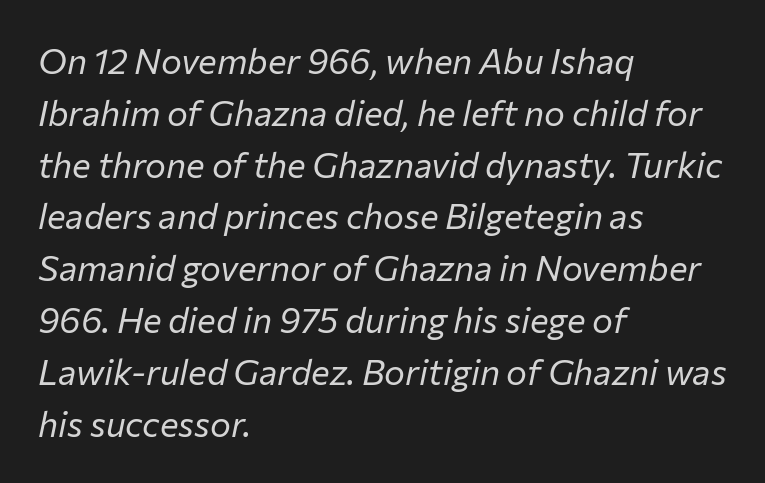
The image shows 35 px regular-weight type, italic (leaning right); set left-aligned, normal line spacing (1.48x), normal letter spacing, not underlined; low stroke contrast and a medium x-height.
